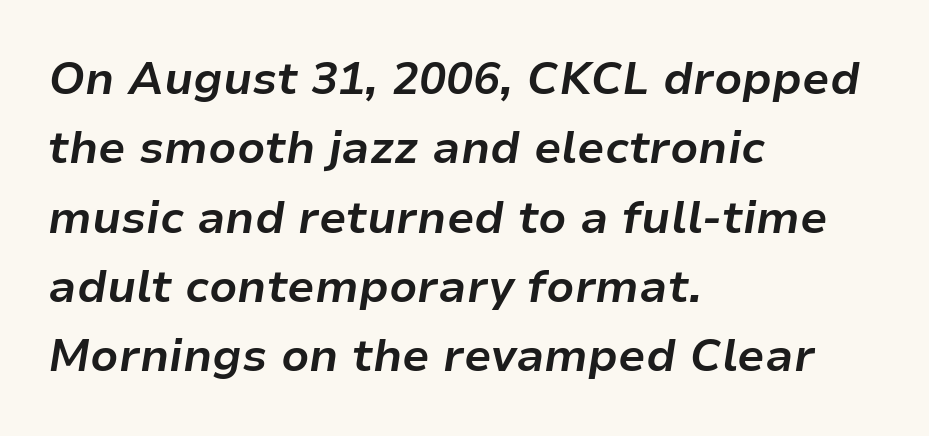
The image shows 45 px bold type, italic (leaning right); set left-aligned, normal line spacing (1.54x), normal letter spacing, not underlined; low stroke contrast and a medium x-height.
